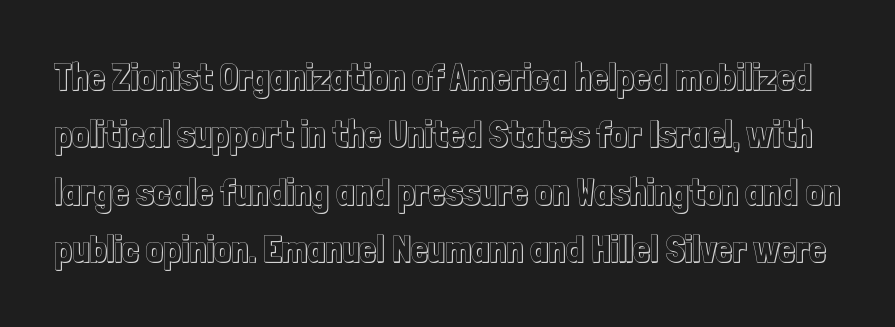
{"italic": "no", "width": "condensed", "x_height": "medium", "monospaced": "no", "underline": "no", "line_spacing": "normal", "line_spacing_ratio": 1.51, "letter_spacing": "normal", "letter_spacing_em": 0.0, "glyph_px": 38}
